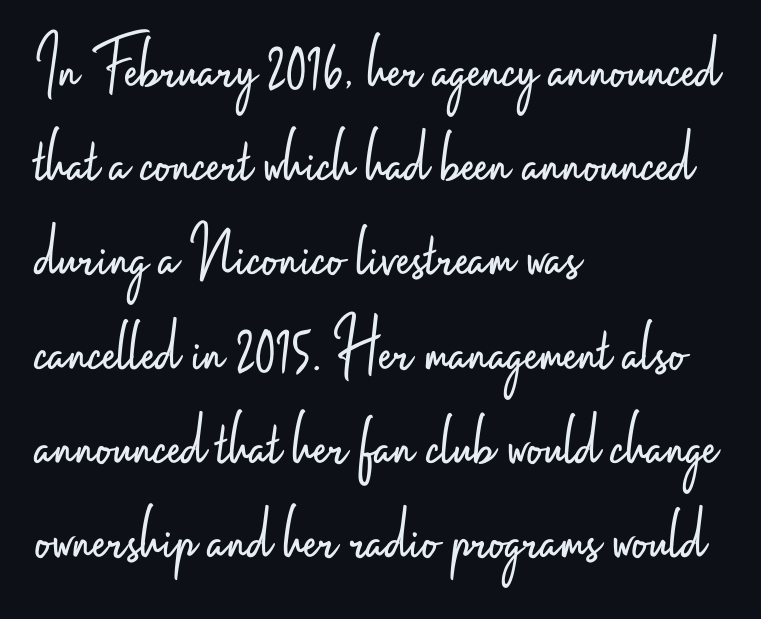
Q: Is the text bold? A: No.
Q: Is the text italic (slanted)? A: Yes.
Q: Is the typeface a serif or a sans-serif typeface? A: Sans-serif.
Q: Is the text underlined? A: No.
Q: How is the paragraph aligned? A: Left-aligned.
Q: Is the spacing between letters normal or unusually wide? A: Normal.
Q: Width (condensed, normal, or wide)? A: Condensed.
Q: Stroke contrast? A: Low.
Q: x-height? A: Small.
Q: Monospaced? A: No.
